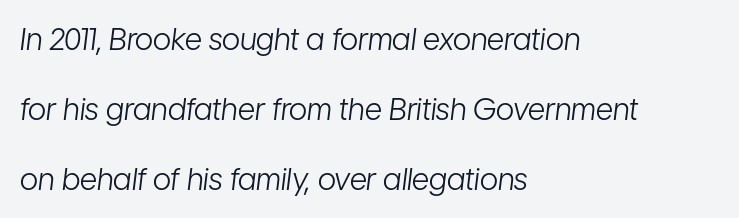
Q: Is the text bold? A: No.
Q: Is the text italic (slanted)? A: Yes, it leans right by about 7 degrees.
Q: Is the text underlined? A: No.
Q: How is the paragraph aligned? A: Left-aligned.
Q: Is the spacing between letters normal or unusually wide? A: Normal.
Q: Is the spacing between lines tight, normal or loose? A: Loose.
Q: Width (condensed, normal, or wide)? A: Condensed.
Q: Stroke contrast? A: Low.
Q: x-height? A: Medium.
Q: Monospaced? A: No.
